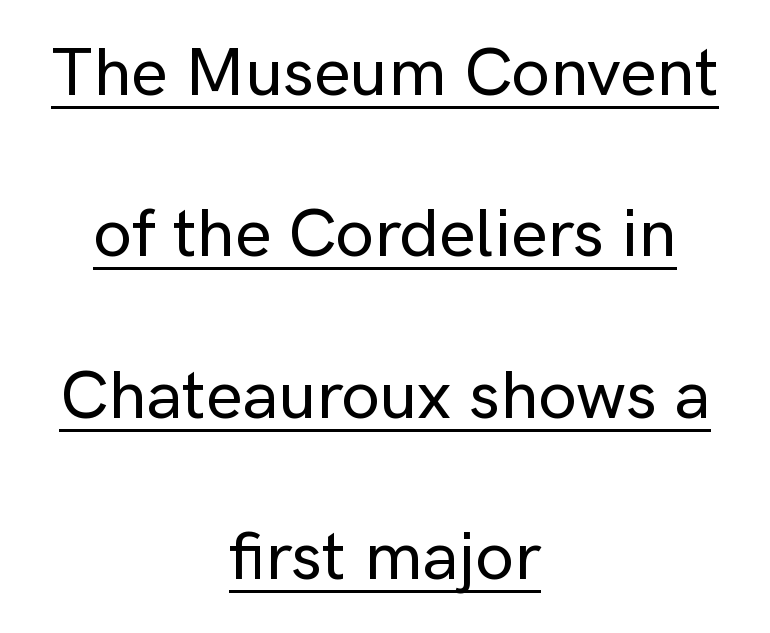
The rendering keeps characters at their native spacing. The specimen reads as upright at a glance. These lines are rendered in a variable-pitch font. A typographer would call this underscored text. Casual observation: everything's sitting right in the middle. Horizontal bands of white between lines are thick stripes.
